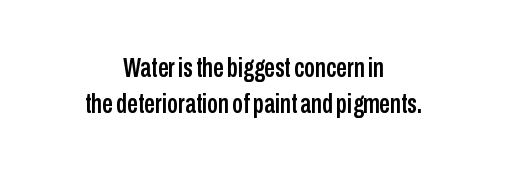
No italicization has been applied; the sample stays upright. There is no visible air inserted between adjacent glyphs. Beneath every word, the page is bare. These lines are centered, leaving both edges ragged. How would I describe the line gaps? Plain and ordinary.
